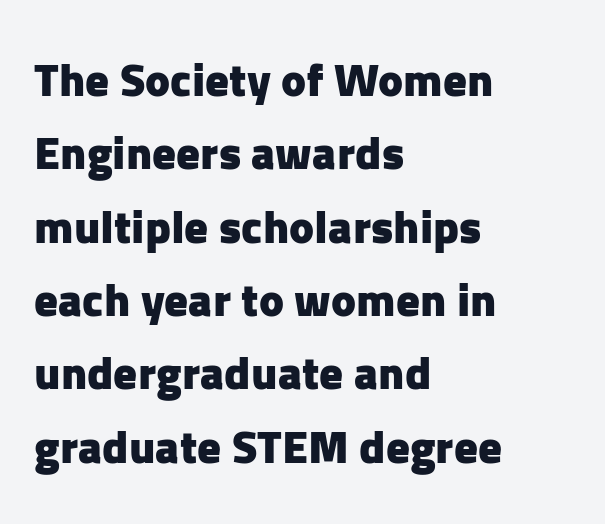
Q: Is the text bold? A: Yes.
Q: Is the text italic (slanted)? A: No, it is upright.
Q: Is the typeface a serif or a sans-serif typeface? A: Sans-serif.
Q: Is the text underlined? A: No.
Q: How is the paragraph aligned? A: Left-aligned.
Q: Is the spacing between letters normal or unusually wide? A: Normal.
Q: Is the spacing between lines tight, normal or loose? A: Normal.
Q: Width (condensed, normal, or wide)? A: Normal.
Q: Stroke contrast? A: Low.
Q: x-height? A: Medium.
Q: Monospaced? A: No.
